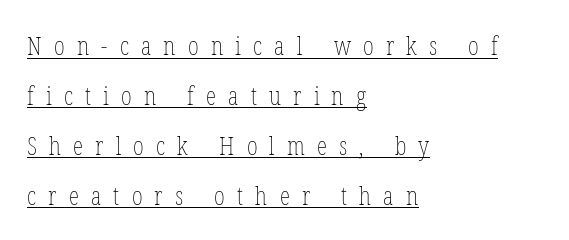
The image shows 26 px text type, upright; set left-aligned, loose line spacing (1.92x), unusually wide letter spacing (+0.47 em), underlined.
